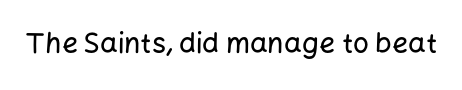
{"serif": "no", "italic": "no", "width": "normal", "stroke_contrast": "low", "x_height": "medium", "monospaced": "no", "underline": "no", "letter_spacing": "normal", "letter_spacing_em": 0.0, "glyph_px": 28}
